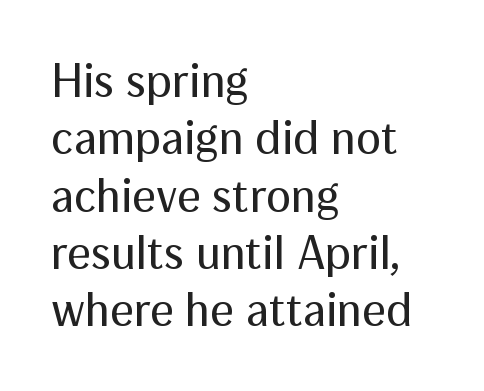
Each row of text sits above clean, open space. Each letter keeps its own natural width here, so spacing adapts to shape. Stroke terminals: plain, sans-serif. How are the letters spaced? Ordinarily, with no added tracking.
